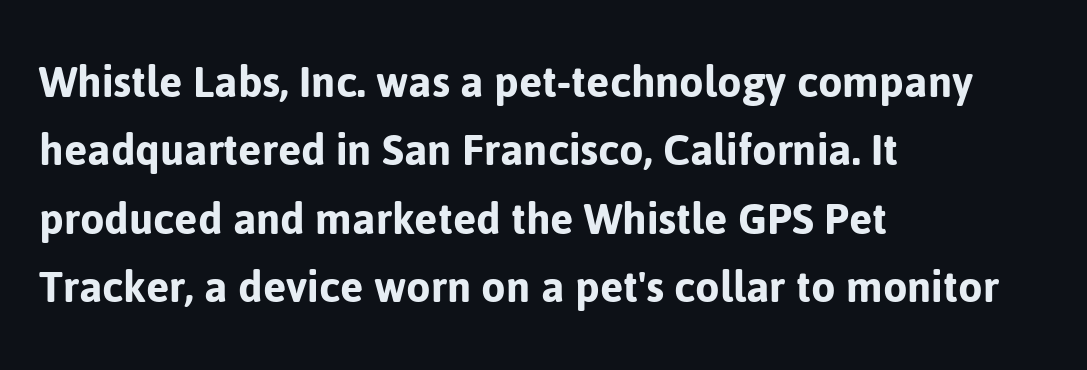
Q: Is the text italic (slanted)? A: No, it is upright.
Q: Is the typeface a serif or a sans-serif typeface? A: Sans-serif.
Q: Is the text underlined? A: No.
Q: How is the paragraph aligned? A: Left-aligned.
Q: Is the spacing between letters normal or unusually wide? A: Normal.
Q: Is the spacing between lines tight, normal or loose? A: Normal.
Q: Width (condensed, normal, or wide)? A: Normal.
Q: Stroke contrast? A: Low.
Q: x-height? A: Medium.
Q: Monospaced? A: No.
